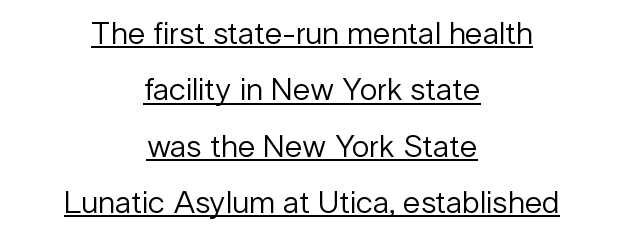
The image shows 32 px regular-weight sans-serif type, upright; set centered, line spacing 1.76x, normal letter spacing, underlined; low stroke contrast and a medium x-height.
